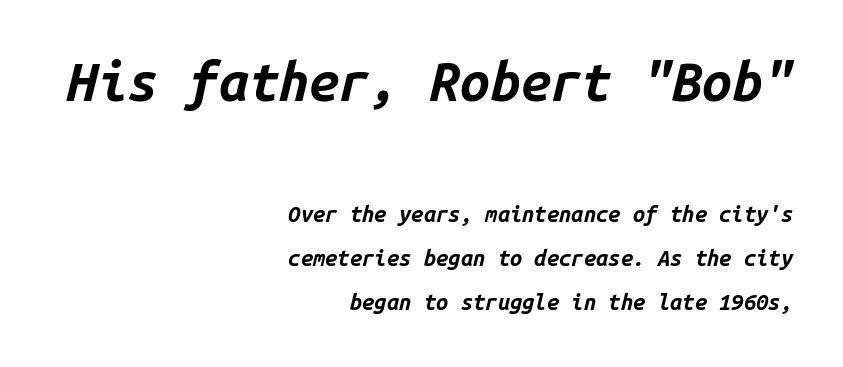
Caption: bold face, heavy strokes. Each row of text sits above clean, open space. These lines stack with their right ends in a neat column. Nothing unusual about the tracking: characters are spaced as the font intends.
